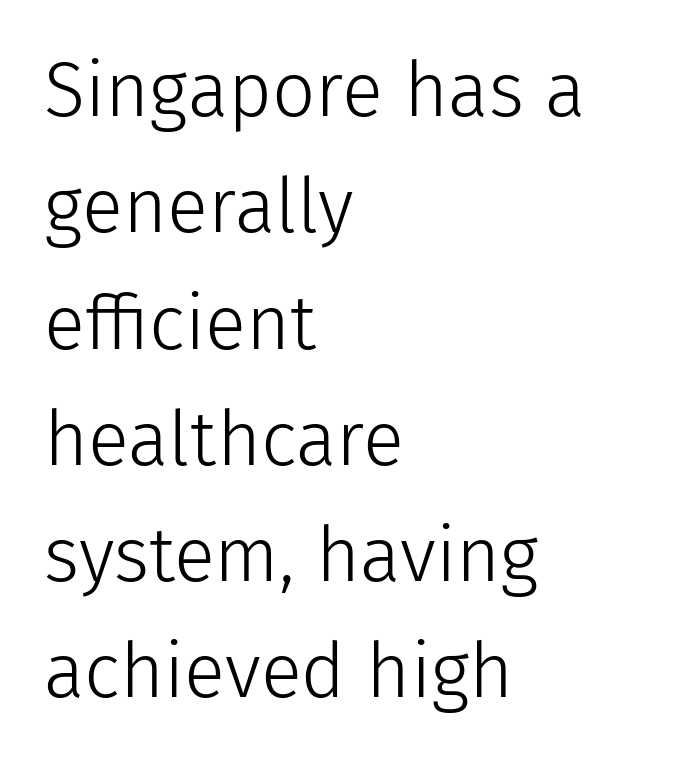
Classification — sans serif. The cut favours lightness, reaching ordinary text weight at its darkest. The specimen omits any rule beneath the text block's lines. Where is the straight margin? On the left.
